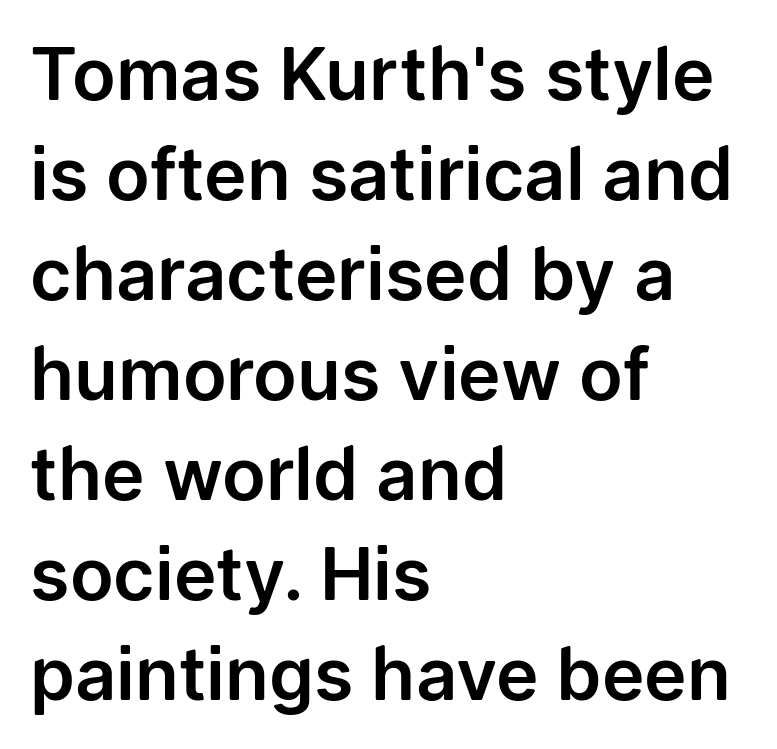
{"serif": "no", "italic": "no", "width": "normal", "stroke_contrast": "low", "x_height": "medium", "monospaced": "no", "underline": "no", "align": "left", "line_spacing": "normal", "line_spacing_ratio": 1.39, "letter_spacing": "normal", "letter_spacing_em": 0.0, "glyph_px": 72}
